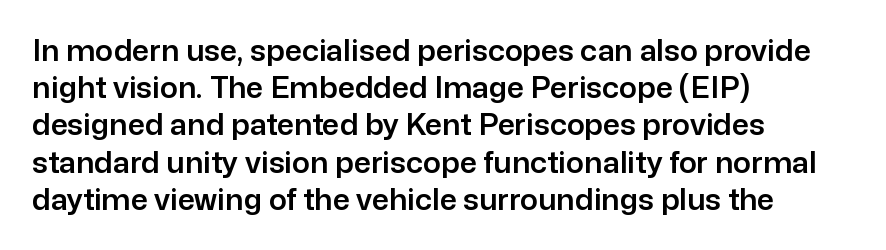
The image shows 30 px sans-serif type, upright; set left-aligned, line spacing 1.24x, normal letter spacing, not underlined; low stroke contrast and a medium x-height.
